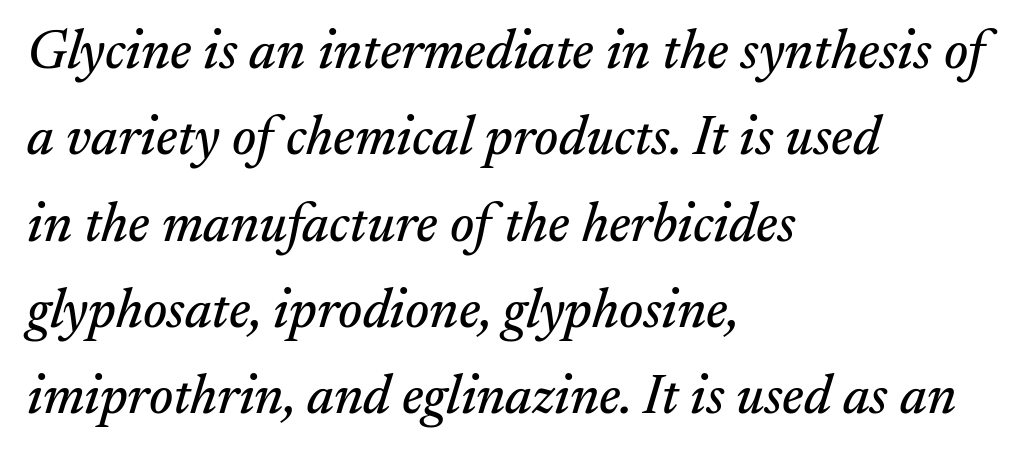
Q: Is the text italic (slanted)? A: Yes, it leans right by about 17 degrees.
Q: Is the typeface a serif or a sans-serif typeface? A: Serif.
Q: Is the text underlined? A: No.
Q: How is the paragraph aligned? A: Left-aligned.
Q: Is the spacing between letters normal or unusually wide? A: Normal.
Q: Is the spacing between lines tight, normal or loose? A: Normal.
Q: Width (condensed, normal, or wide)? A: Normal.
Q: Stroke contrast? A: Medium.
Q: x-height? A: Small.
Q: Monospaced? A: No.
